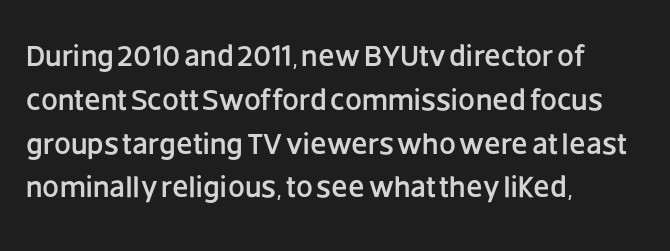
{"serif": "no", "italic": "no", "width": "normal", "stroke_contrast": "low", "x_height": "large", "monospaced": "no", "underline": "no", "align": "left", "line_spacing": "normal", "line_spacing_ratio": 1.46, "letter_spacing": "normal", "letter_spacing_em": 0.0, "glyph_px": 30}
